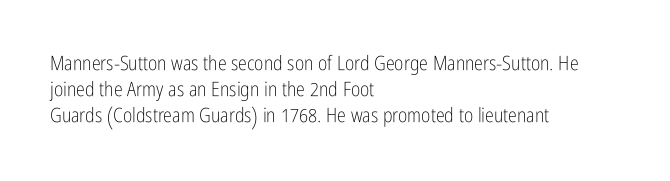
No chunkiness to these letters — they're not bold. Alignment: flush left. Do the letters lean? They stand straight. Horizontal bands of white between lines are of average thickness. Has an underline been added? It has not. Is the letter spacing exaggerated? No — it looks like the ordinary default.
